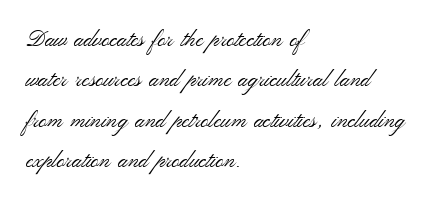
In CSS terms this would be text-align: left. Nobody drew a line under any word here. Words appear dense and cohesive because spacing is normal. A quiet, ordinary-to-light weight characterises the typeface.
